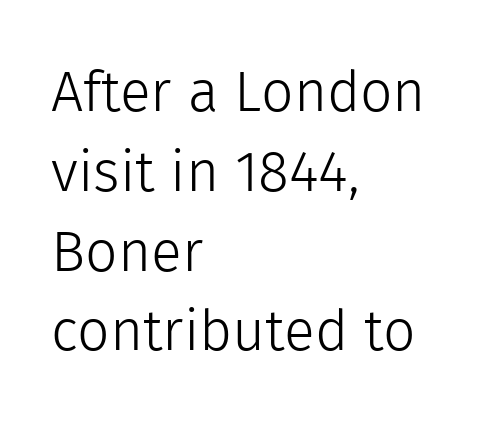
The image shows 57 px light sans-serif type, upright; set left-aligned, normal line spacing (1.4x), normal letter spacing, not underlined; a medium x-height.
